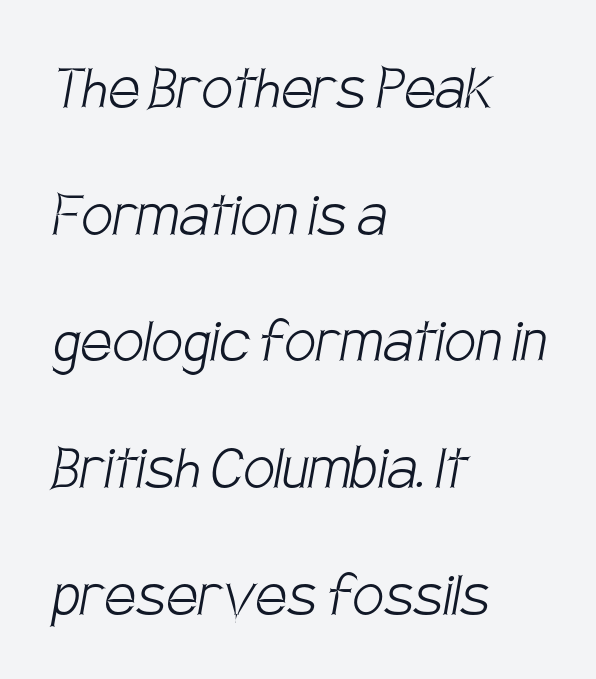
Glance below the letters and you will spot only blank space. The letters carry no serifs — their stems end cleanly without finishing strokes. Unbolded letterforms with no extra heft. Think of a printed novel: that variable character pitch is what you see here. No extra tracking has been applied to these lines.
